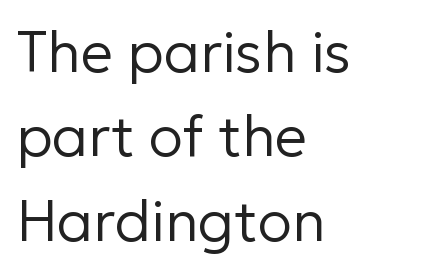
{"serif": "no", "italic": "no", "bold": "no", "weight": "regular", "width": "normal", "stroke_contrast": "low", "x_height": "medium", "monospaced": "no", "underline": "no", "align": "left", "line_spacing": "normal", "line_spacing_ratio": 1.48, "letter_spacing": "normal", "letter_spacing_em": 0.0, "glyph_px": 57}
